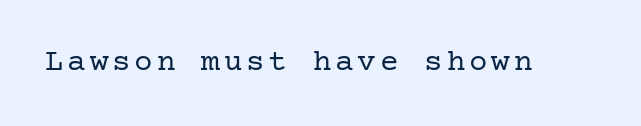
What kind of face is this? One with serifs. Descenders are the only things crossing below the line. This sample uses an upright cut, with every glyph sitting square on the baseline. A light-to-regular cut is what we see here.
